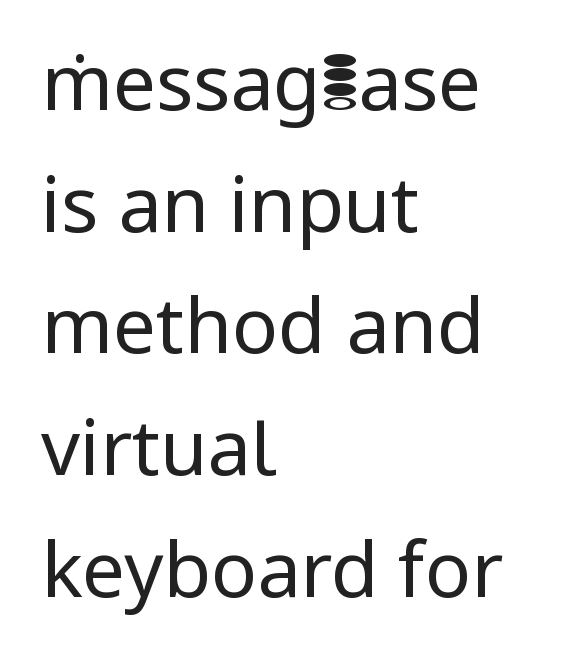
The image shows 77 px regular-weight sans-serif type, upright; set left-aligned, normal line spacing (1.58x), normal letter spacing, not underlined; low stroke contrast and a medium x-height.
